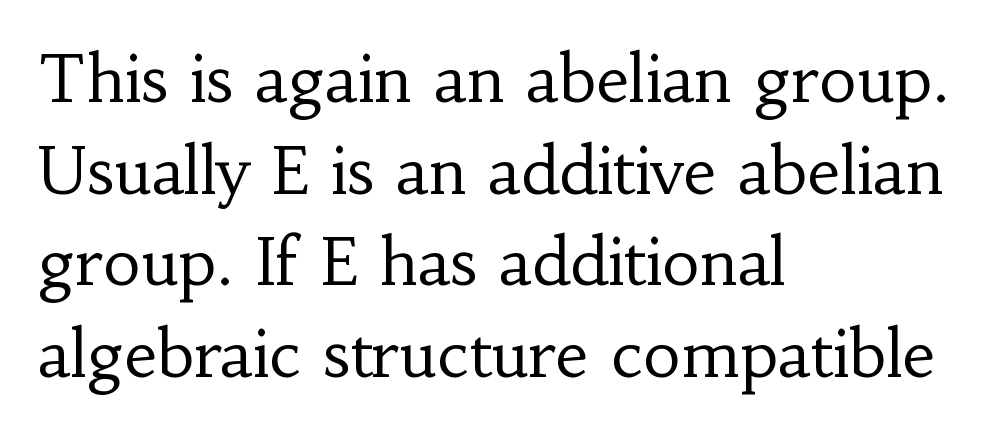
{"serif": "yes", "italic": "no", "bold": "no", "weight": "regular", "width": "normal", "stroke_contrast": "low", "x_height": "small", "monospaced": "no", "underline": "no", "align": "left", "line_spacing": "normal", "line_spacing_ratio": 1.41, "letter_spacing": "normal", "letter_spacing_em": 0.0, "glyph_px": 65}
